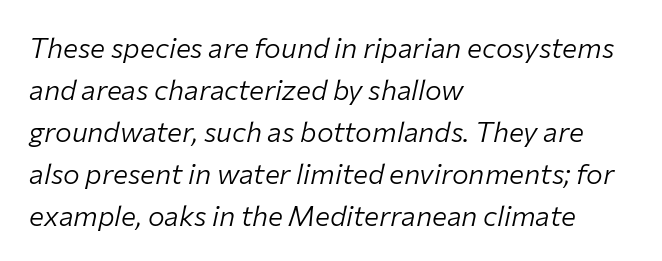
{"italic": "yes", "lean": "right", "slant_degrees": 12, "bold": "no", "weight": "light", "width": "normal", "stroke_contrast": "low", "x_height": "medium", "monospaced": "no", "underline": "no", "align": "left", "line_spacing": "normal", "line_spacing_ratio": 1.5, "letter_spacing": "normal", "letter_spacing_em": 0.0, "glyph_px": 28}
